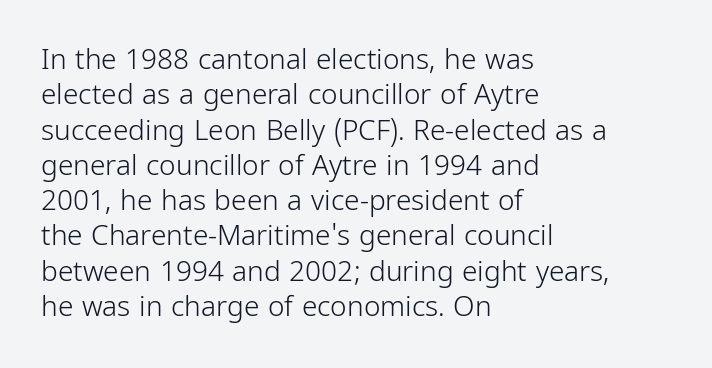
The image shows 28 px light, condensed sans-serif type, upright; set left-aligned, normal line spacing (1.26x), normal letter spacing, not underlined; low stroke contrast and a medium x-height.
